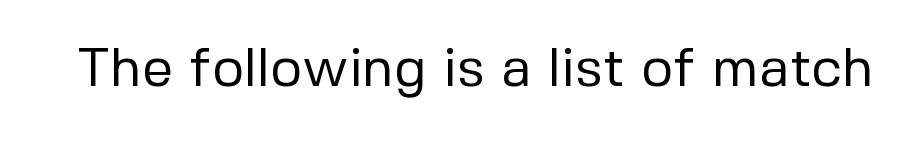
A typesetter would call this proportional, since set widths differ per character. The font sits on the lighter half of the weight spectrum, regular included. Italic? Not at all — the glyphs are vertical. Clear beneath every line of the passage. The letters sit at their default tracking, neither squeezed nor spread. This sample uses a sans-serif face.
